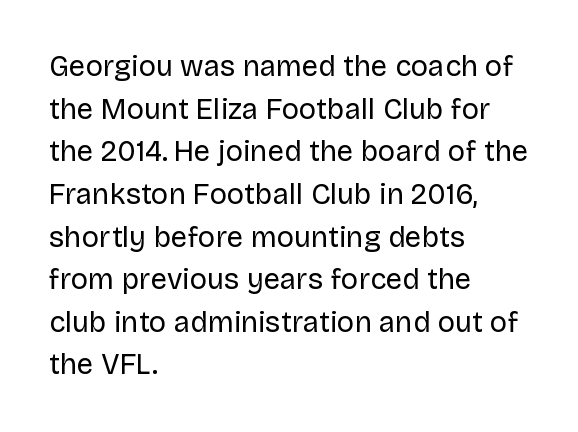
The passage shown is not underscored anywhere. Leading matches the norm, producing a regular column. Think of a printed novel: that variable character pitch is what you see here. Letterform terminals end flat and unadorned throughout the passage. Weight: regular or lighter.
